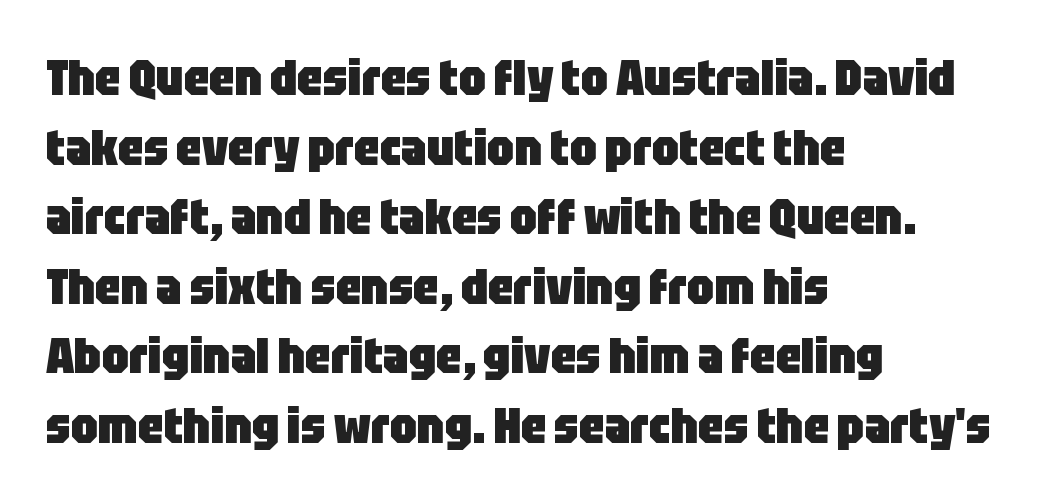
Baseline-to-baseline distance is the conventional proportion of letter height. Standard letterfit; no display-style spreading of the glyphs. The space beneath each line is pristine and unruled. These lines are rendered in a variable-pitch font.
